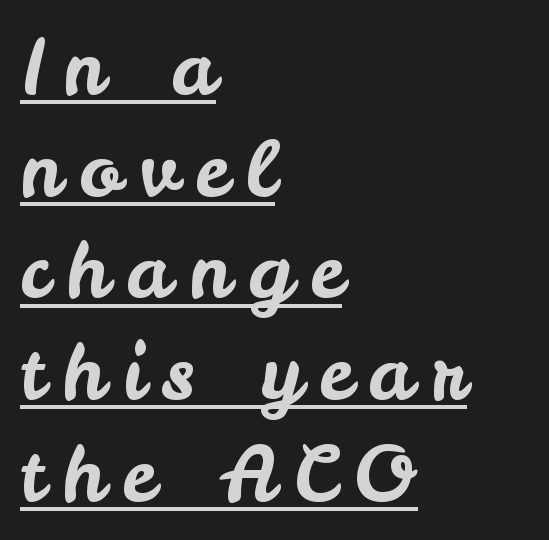
{"serif": "no", "width": "normal", "stroke_contrast": "low", "x_height": "small", "monospaced": "no", "underline": "yes", "align": "left", "line_spacing": "normal", "line_spacing_ratio": 1.32, "letter_spacing": "wide", "letter_spacing_em": 0.23, "glyph_px": 77}
